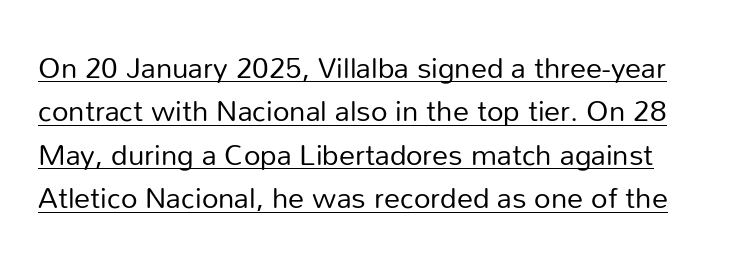
{"serif": "no", "italic": "no", "bold": "no", "weight": "regular", "width": "normal", "stroke_contrast": "low", "x_height": "medium", "monospaced": "no", "underline": "yes", "line_spacing": "normal", "line_spacing_ratio": 1.5, "letter_spacing": "normal", "letter_spacing_em": 0.0, "glyph_px": 29}
